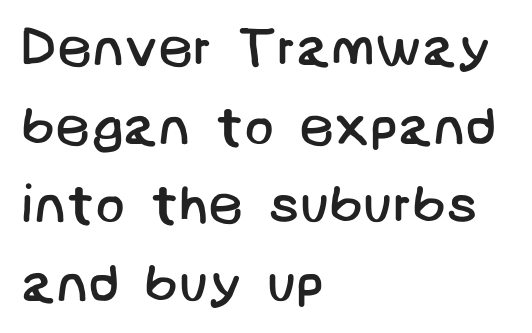
{"serif": "no", "bold": "no", "weight": "regular", "width": "normal", "stroke_contrast": "low", "x_height": "large", "underline": "no", "align": "left", "line_spacing": "normal", "line_spacing_ratio": 1.43, "letter_spacing": "normal", "letter_spacing_em": 0.0, "glyph_px": 55}
